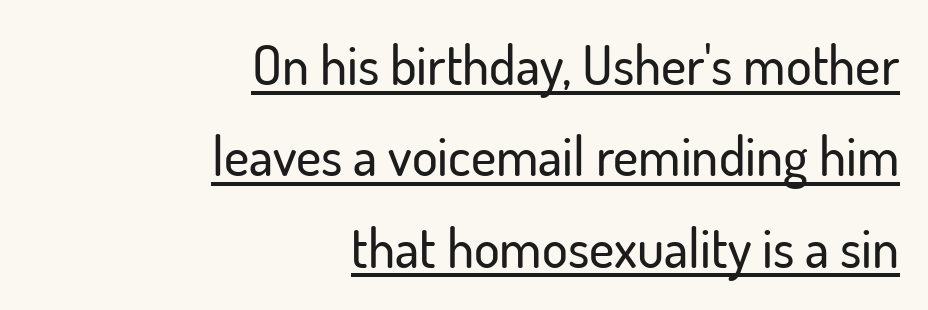
{"serif": "no", "italic": "no", "width": "normal", "stroke_contrast": "low", "x_height": "small", "monospaced": "no", "underline": "yes", "align": "right", "line_spacing": "normal", "line_spacing_ratio": 1.69, "letter_spacing": "normal", "letter_spacing_em": 0.0, "glyph_px": 54}
